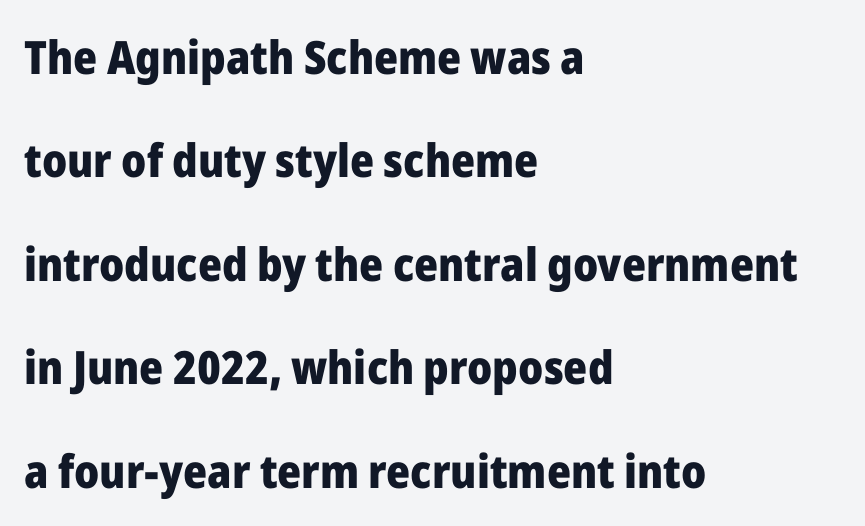
Q: Is the text bold? A: Yes.
Q: Is the text italic (slanted)? A: No, it is upright.
Q: Is the typeface a serif or a sans-serif typeface? A: Sans-serif.
Q: Is the text underlined? A: No.
Q: How is the paragraph aligned? A: Left-aligned.
Q: Is the spacing between letters normal or unusually wide? A: Normal.
Q: Is the spacing between lines tight, normal or loose? A: Loose.
Q: Width (condensed, normal, or wide)? A: Normal.
Q: Stroke contrast? A: Low.
Q: x-height? A: Medium.
Q: Monospaced? A: No.
